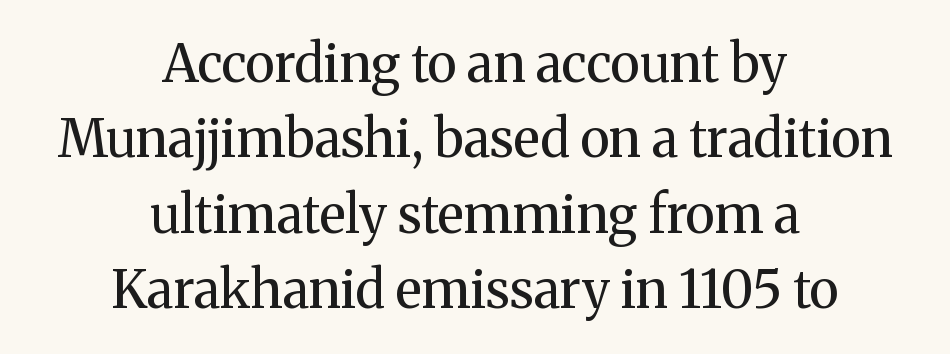
The image shows 52 px regular-weight serif type, upright; set centered, normal line spacing (1.45x), normal letter spacing, not underlined; medium stroke contrast and a medium x-height.
